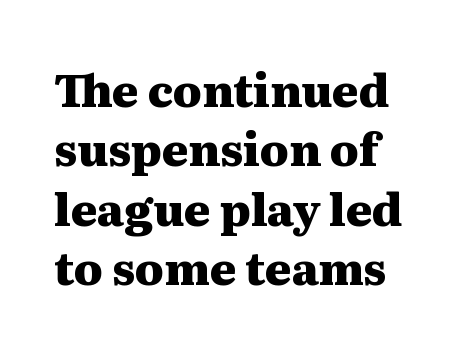
{"serif": "yes", "italic": "no", "bold": "yes", "weight": "heavy", "width": "wide", "stroke_contrast": "medium", "x_height": "medium", "monospaced": "no", "underline": "no", "line_spacing": "normal", "line_spacing_ratio": 1.32, "letter_spacing": "normal", "letter_spacing_em": 0.0, "glyph_px": 45}
